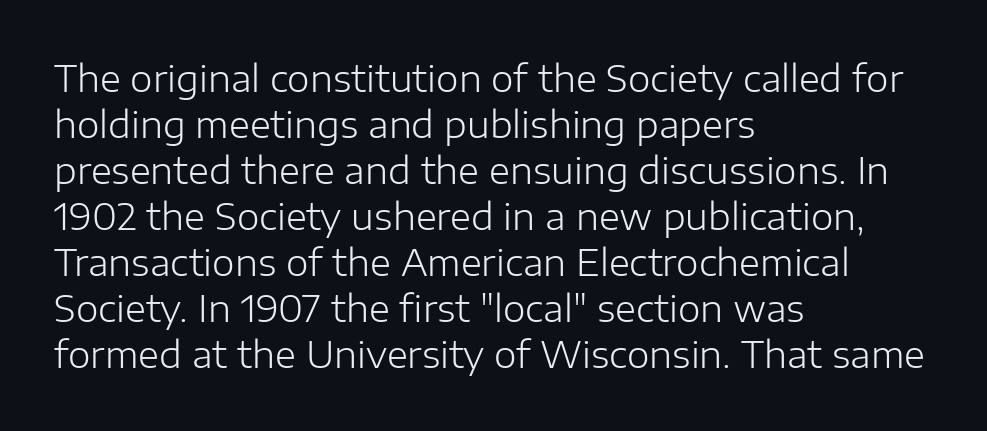
Q: Is the text bold? A: No.
Q: Is the text italic (slanted)? A: No, it is upright.
Q: Is the typeface a serif or a sans-serif typeface? A: Sans-serif.
Q: Is the text underlined? A: No.
Q: How is the paragraph aligned? A: Left-aligned.
Q: Is the spacing between letters normal or unusually wide? A: Normal.
Q: Is the spacing between lines tight, normal or loose? A: Normal.
Q: Width (condensed, normal, or wide)? A: Normal.
Q: Stroke contrast? A: Low.
Q: x-height? A: Medium.
Q: Monospaced? A: No.
